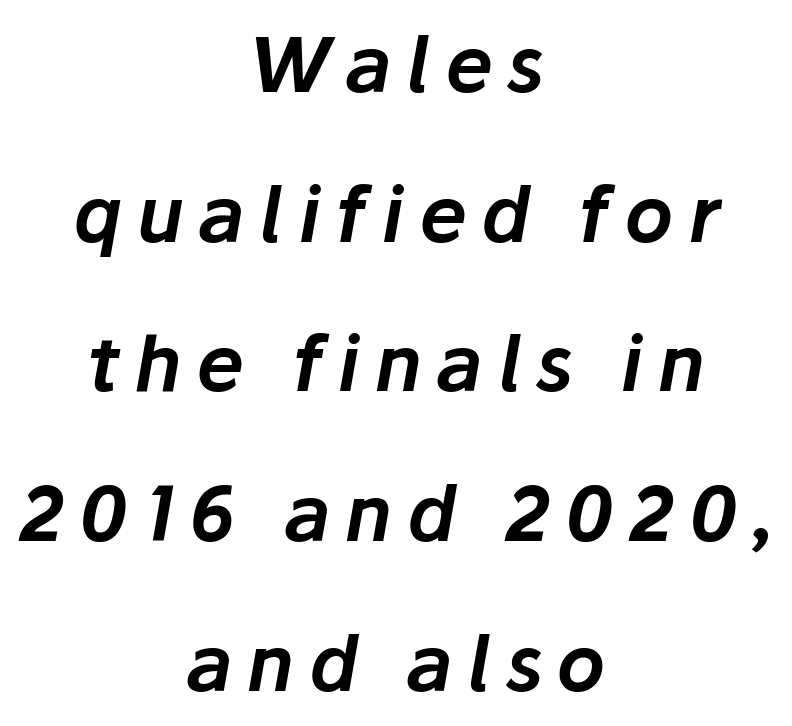
Q: Is the text italic (slanted)? A: Yes, it leans right by about 10 degrees.
Q: Is the text underlined? A: No.
Q: How is the paragraph aligned? A: Centered.
Q: Is the spacing between lines tight, normal or loose? A: Loose.
Q: Width (condensed, normal, or wide)? A: Normal.
Q: Stroke contrast? A: Low.
Q: x-height? A: Medium.
Q: Monospaced? A: No.
